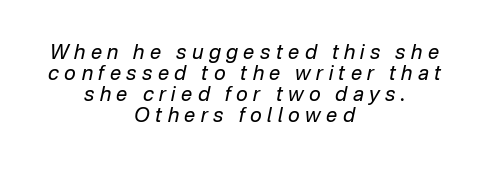
{"italic": "yes", "lean": "right", "slant_degrees": 12, "bold": "no", "underline": "no", "align": "center", "line_spacing": "tight", "line_spacing_ratio": 1.05, "letter_spacing": "wide", "letter_spacing_em": 0.27, "glyph_px": 20}
